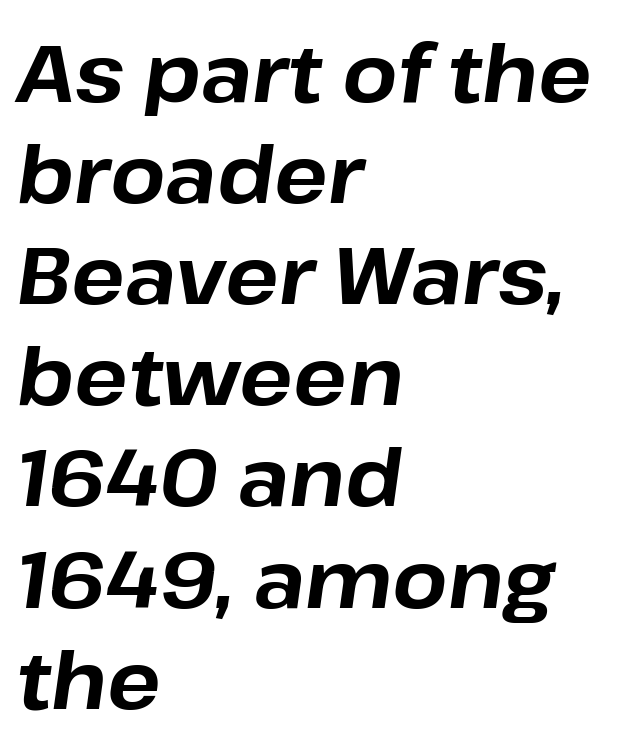
Q: Is the text bold? A: Yes.
Q: Is the text italic (slanted)? A: Yes, it leans right by about 8 degrees.
Q: Is the text underlined? A: No.
Q: How is the paragraph aligned? A: Left-aligned.
Q: Is the spacing between letters normal or unusually wide? A: Normal.
Q: Is the spacing between lines tight, normal or loose? A: Normal.
Q: Width (condensed, normal, or wide)? A: Normal.
Q: Stroke contrast? A: Low.
Q: x-height? A: Medium.
Q: Monospaced? A: No.
